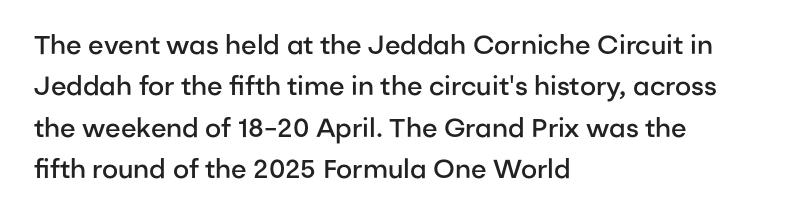
Q: Is the text bold? A: Semi-bold.
Q: Is the text italic (slanted)? A: No, it is upright.
Q: Is the text underlined? A: No.
Q: How is the paragraph aligned? A: Left-aligned.
Q: Is the spacing between letters normal or unusually wide? A: Normal.
Q: Is the spacing between lines tight, normal or loose? A: Normal.
